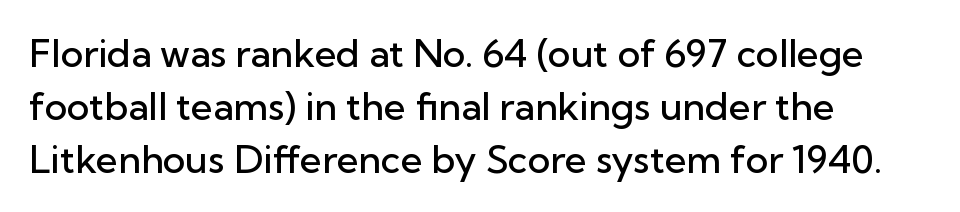
Here the designer chose a conventional face with non-uniform glyph widths. Interline gaps are of average width in this sample. Check under the words: just untouched page. Typeset ragged right — the left edge is the straight one. Observe the ordinary spacing: letters are neighbours, not strangers.
